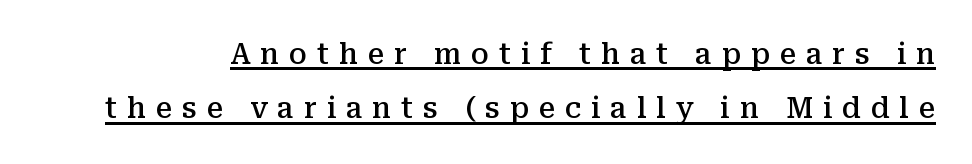
{"serif": "yes", "italic": "no", "bold": "semi", "weight": "semibold", "width": "normal", "stroke_contrast": "medium", "x_height": "medium", "monospaced": "no", "underline": "yes", "line_spacing_ratio": 1.87, "letter_spacing": "wide", "letter_spacing_em": 0.34, "glyph_px": 29}
